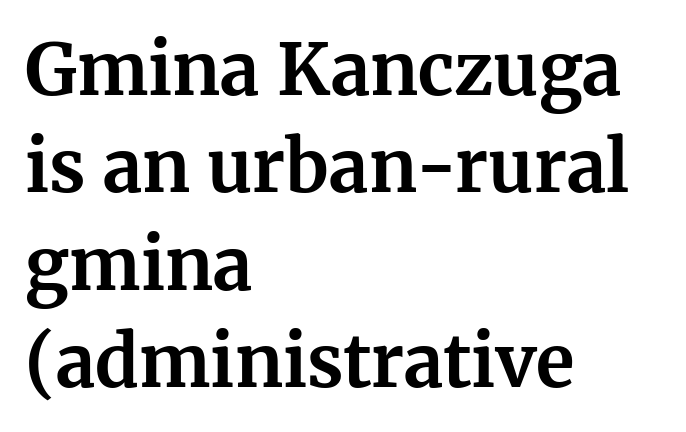
The image shows 71 px bold serif type, upright; set left-aligned, normal line spacing (1.37x), normal letter spacing, not underlined; medium stroke contrast and a medium x-height.
